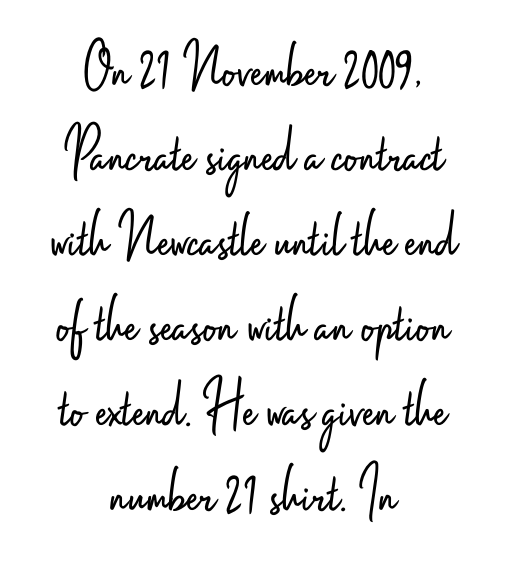
{"serif": "no", "bold": "no", "weight": "light", "width": "condensed", "stroke_contrast": "low", "x_height": "small", "monospaced": "no", "underline": "no", "align": "center", "line_spacing": "normal", "line_spacing_ratio": 1.27, "letter_spacing": "normal", "letter_spacing_em": 0.0, "glyph_px": 67}
